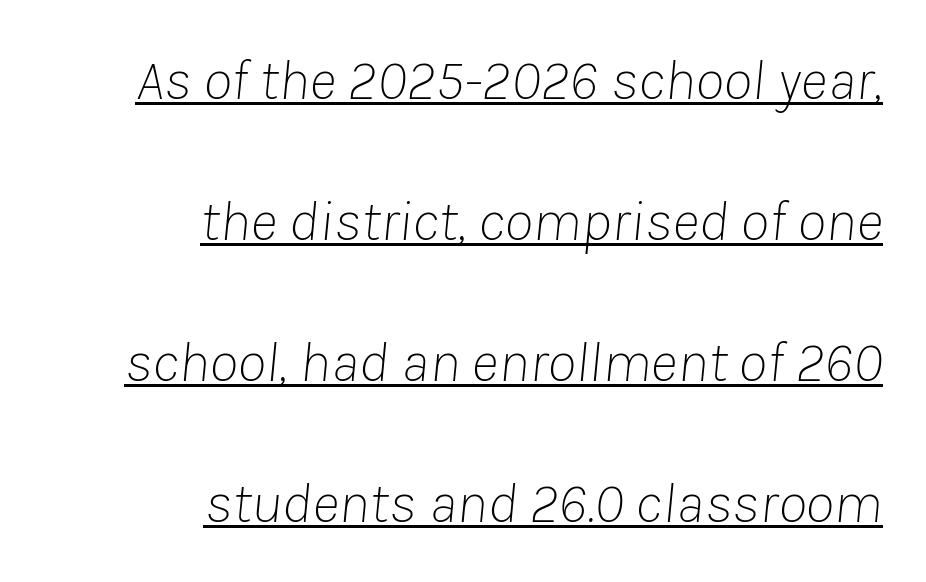
Q: Is the text bold? A: No.
Q: Is the text italic (slanted)? A: Yes, it leans right by about 8 degrees.
Q: Is the text underlined? A: Yes.
Q: How is the paragraph aligned? A: Right-aligned.
Q: Is the spacing between letters normal or unusually wide? A: Normal.
Q: Is the spacing between lines tight, normal or loose? A: Loose.
Q: Width (condensed, normal, or wide)? A: Normal.
Q: Stroke contrast? A: Low.
Q: x-height? A: Medium.
Q: Monospaced? A: No.
